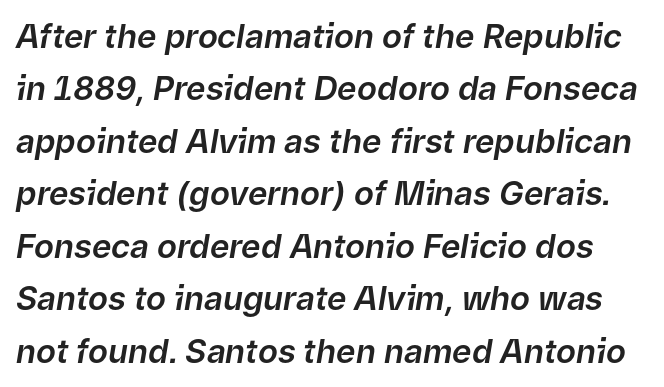
The image shows 33 px text type, italic (leaning right); set normal line spacing (1.59x), normal letter spacing, not underlined; low stroke contrast and a medium x-height.
